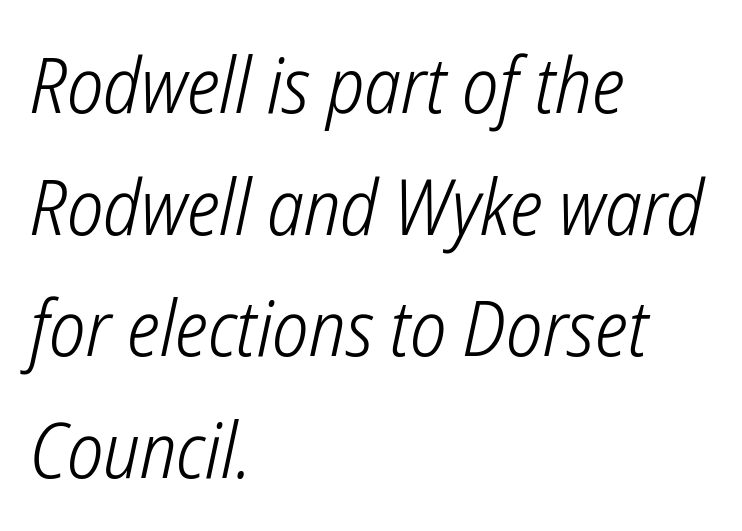
{"serif": "no", "bold": "no", "weight": "light", "width": "condensed", "stroke_contrast": "low", "x_height": "medium", "monospaced": "no", "underline": "no", "align": "left", "line_spacing": "normal", "line_spacing_ratio": 1.58, "letter_spacing": "normal", "letter_spacing_em": 0.0, "glyph_px": 77}
